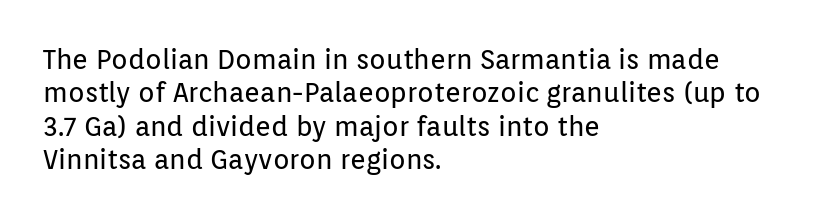
The image shows 27 px text type, upright; set left-aligned, line spacing 1.24x, normal letter spacing, not underlined.
